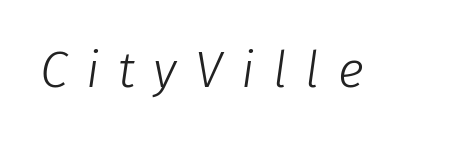
{"italic": "yes", "lean": "right", "slant_degrees": 8, "bold": "no", "weight": "light", "width": "normal", "stroke_contrast": "low", "x_height": "medium", "monospaced": "no", "underline": "no", "letter_spacing": "wide", "letter_spacing_em": 0.37, "glyph_px": 50}
